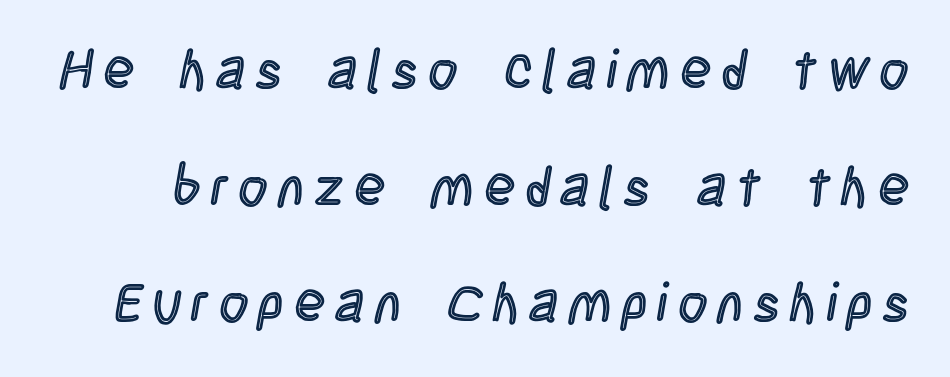
{"width": "condensed", "x_height": "large", "monospaced": "no", "underline": "no", "line_spacing": "loose", "line_spacing_ratio": 2.12, "letter_spacing": "wide", "letter_spacing_em": 0.2, "glyph_px": 55}
